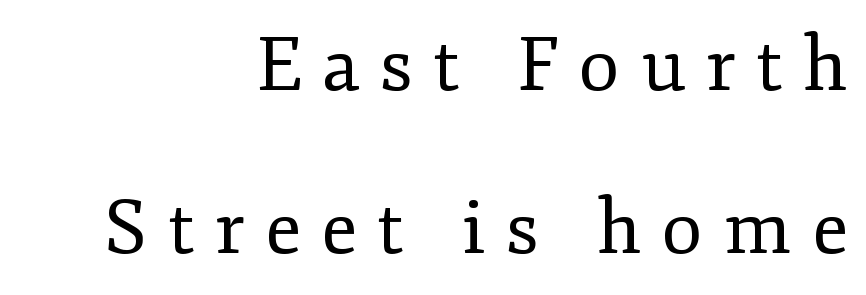
{"serif": "yes", "italic": "no", "bold": "no", "weight": "regular", "width": "normal", "stroke_contrast": "low", "x_height": "small", "monospaced": "no", "underline": "no", "align": "right", "line_spacing": "loose", "line_spacing_ratio": 2.18, "letter_spacing": "wide", "letter_spacing_em": 0.27, "glyph_px": 75}
